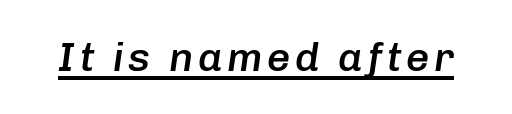
These lines are rendered in a variable-pitch font. Notice how a bar underscores the lettering throughout. Look at the stroke-to-counter ratio: somewhat heavy, a semibold. A typesetter would mark this as italic.
